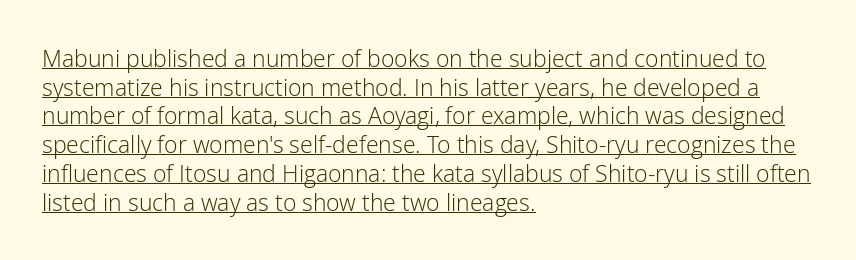
Q: Is the text bold? A: No.
Q: Is the text italic (slanted)? A: No, it is upright.
Q: Is the text underlined? A: Yes.
Q: How is the paragraph aligned? A: Left-aligned.
Q: Is the spacing between letters normal or unusually wide? A: Normal.
Q: Is the spacing between lines tight, normal or loose? A: Normal.
